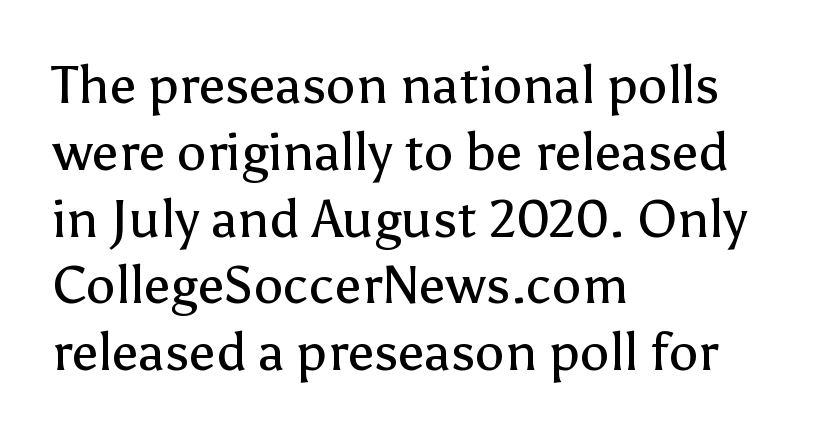
Casual observation: everything's shoved over to the left. Do the letters lean? They stand straight. The face used here is proportionally spaced, like ordinary book or web type. The type is set solid horizontally, with unmodified tracking.
